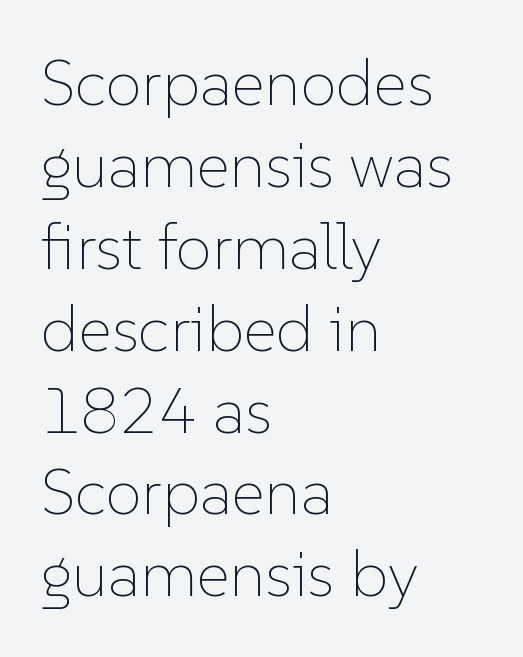
A bare baseline throughout the passage. This rendering leaves character spacing at its baseline value. The block of text has a typical density, with ordinary space between rows. The letters look calm and open, with moderate or lighter stems. The typography opts for an upright posture over an oblique one.
